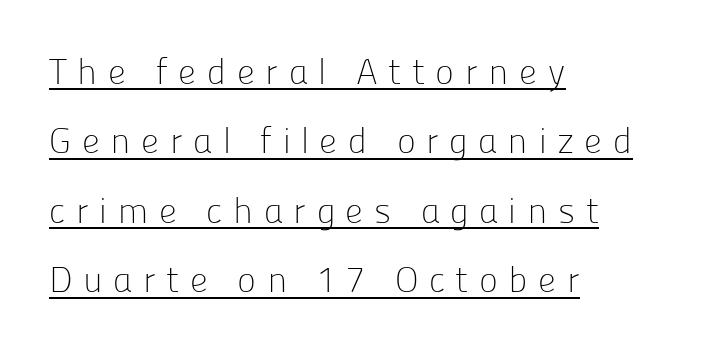
{"serif": "no", "italic": "no", "bold": "no", "weight": "light", "width": "normal", "stroke_contrast": "low", "x_height": "medium", "monospaced": "no", "underline": "yes", "align": "left", "line_spacing": "loose", "line_spacing_ratio": 1.93, "letter_spacing": "wide", "letter_spacing_em": 0.29, "glyph_px": 36}
